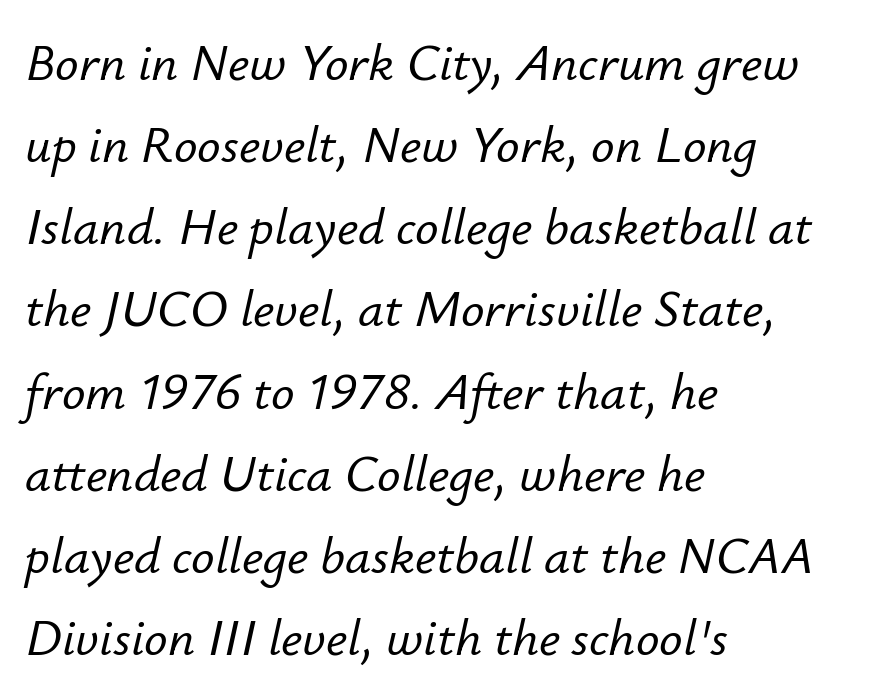
{"italic": "yes", "lean": "right", "slant_degrees": 12, "width": "normal", "stroke_contrast": "low", "x_height": "small", "monospaced": "no", "underline": "no", "align": "left", "line_spacing": "normal", "line_spacing_ratio": 1.58, "letter_spacing": "normal", "letter_spacing_em": 0.0, "glyph_px": 52}
